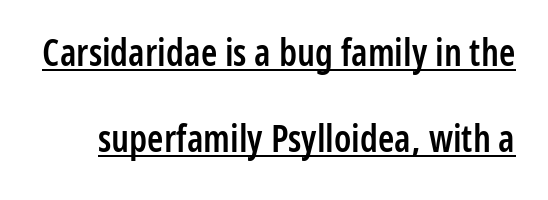
Here the designer chose a conventional face with non-uniform glyph widths. A roman cut, with each character standing at attention. Decoration check: the copy is underlined. Tracking here is standard; glyphs follow each other at the usual distance. How heavy is the stroke? Medium-heavy — a semibold, shy of bold. This rendering employs a face without finishing strokes, i.e., a sans-serif.
